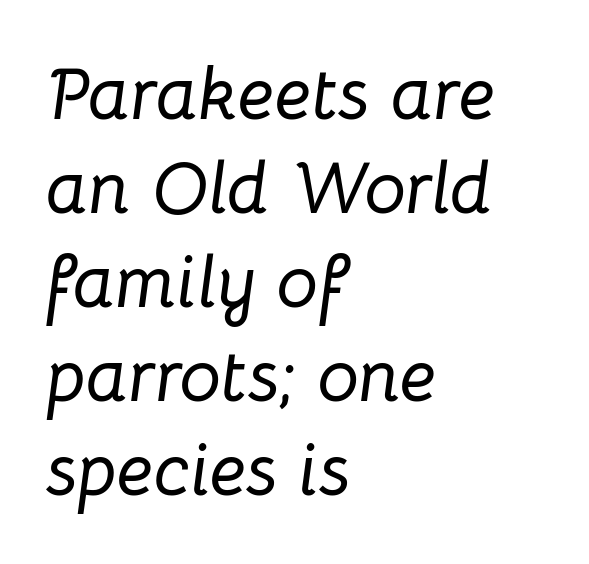
Q: Is the text italic (slanted)? A: Yes, it leans right by about 8 degrees.
Q: Is the text underlined? A: No.
Q: How is the paragraph aligned? A: Left-aligned.
Q: Is the spacing between letters normal or unusually wide? A: Normal.
Q: Is the spacing between lines tight, normal or loose? A: Normal.
Q: Width (condensed, normal, or wide)? A: Normal.
Q: Stroke contrast? A: Low.
Q: x-height? A: Medium.
Q: Monospaced? A: No.
